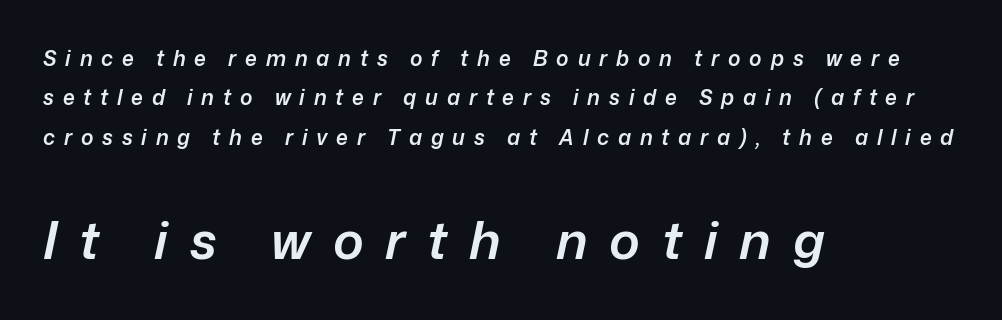
Q: Is the text bold? A: Semi-bold.
Q: Is the text italic (slanted)? A: Yes, it leans right by about 12 degrees.
Q: Is the text underlined? A: No.
Q: How is the paragraph aligned? A: Left-aligned.
Q: Is the spacing between letters normal or unusually wide? A: Unusually wide.
Q: Which block of text is set in a larger size, the first (top) or the second (bottom)? A: The second (bottom) one.
Q: Width (condensed, normal, or wide)? A: Normal.
Q: Stroke contrast? A: Low.
Q: x-height? A: Medium.
Q: Monospaced? A: No.
